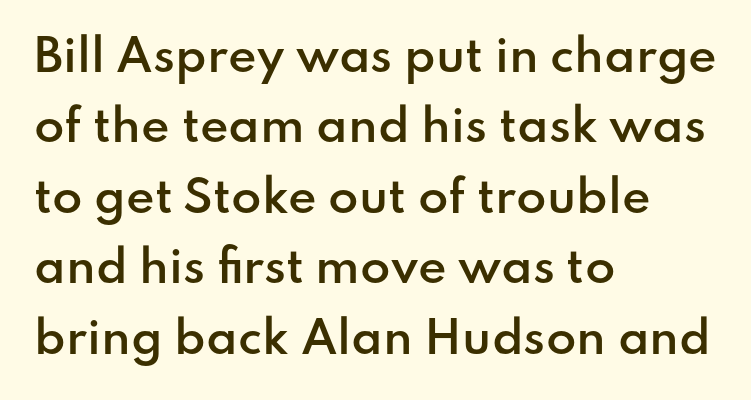
The image shows 44 px semibold sans-serif type, upright; set left-aligned, normal line spacing (1.6x), normal letter spacing, not underlined; low stroke contrast and a small x-height.
